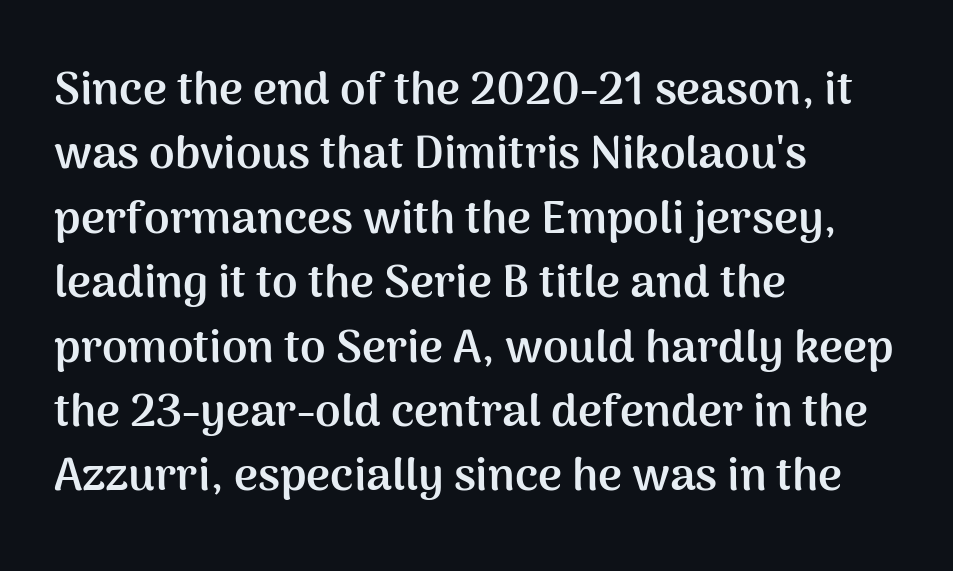
Q: Is the text bold? A: Yes.
Q: Is the text italic (slanted)? A: No, it is upright.
Q: Is the typeface a serif or a sans-serif typeface? A: Sans-serif.
Q: Is the text underlined? A: No.
Q: How is the paragraph aligned? A: Left-aligned.
Q: Is the spacing between letters normal or unusually wide? A: Normal.
Q: Is the spacing between lines tight, normal or loose? A: Normal.
Q: Width (condensed, normal, or wide)? A: Normal.
Q: Stroke contrast? A: Medium.
Q: x-height? A: Medium.
Q: Monospaced? A: No.
